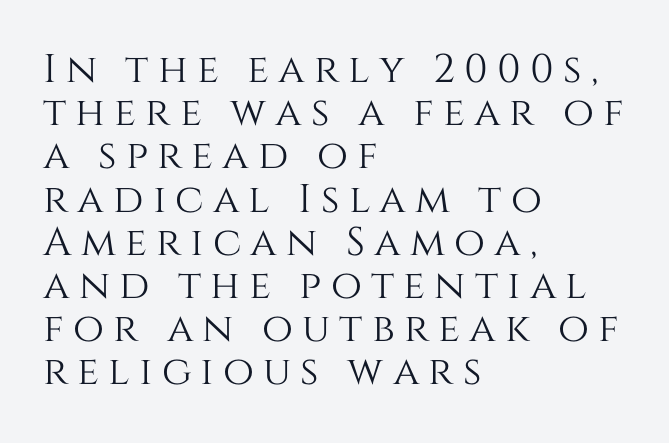
The image shows 40 px text type, upright; set left-aligned, tight line spacing (1.08x), unusually wide letter spacing (+0.23 em), not underlined; medium stroke contrast and a large x-height.
